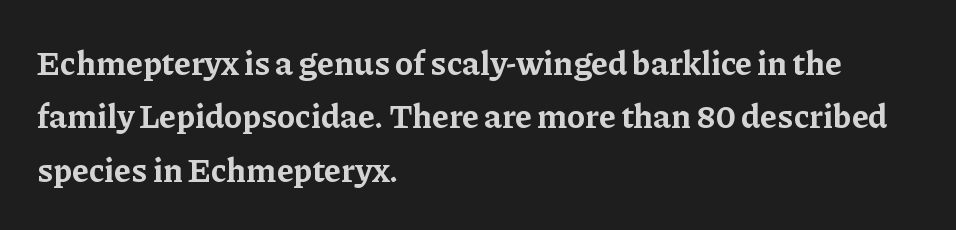
Old-style or modern, the face here clearly has serifs. The rag falls on the right side of this text block. Honestly, the row spacing looks completely unremarkable. Is this a fixed-width face? No — the glyphs have proportional, varying widths.
